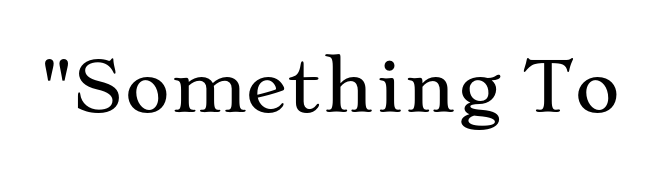
Upright lettering throughout. Underline: absent. Is the letter spacing exaggerated? No — it looks like the ordinary default. A typesetter would call this proportional, since set widths differ per character. Serif or sans? Serif — the stroke terminals have little feet.
